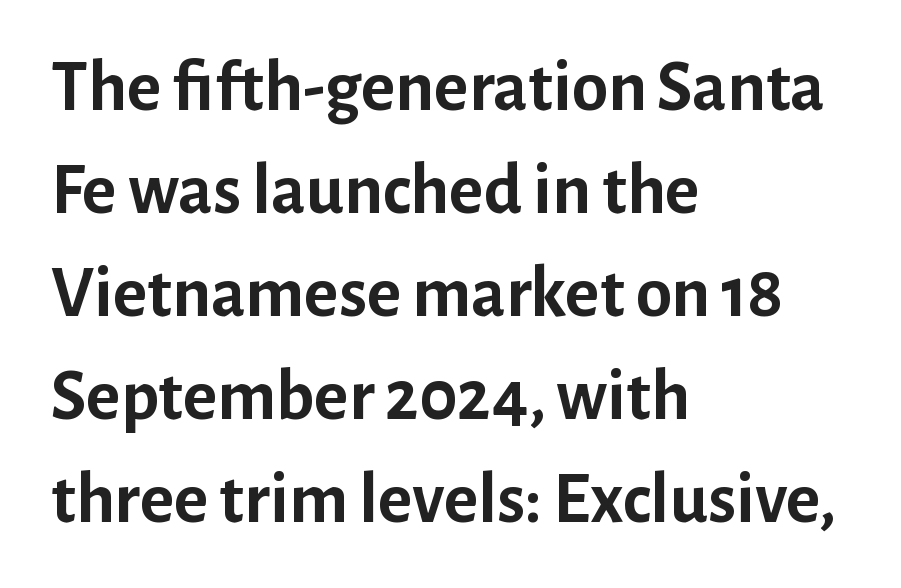
The image shows 73 px semibold sans-serif type, upright; set left-aligned, normal line spacing (1.41x), normal letter spacing, not underlined; low stroke contrast and a medium x-height.
